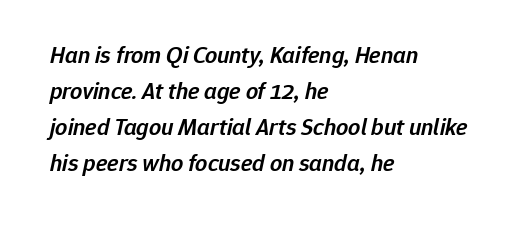
The image shows 24 px text type, italic (leaning right); set left-aligned, normal line spacing (1.5x), normal letter spacing, not underlined.
